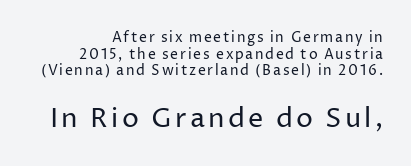
Q: Is the text bold? A: No.
Q: Is the text italic (slanted)? A: No, it is upright.
Q: Is the text underlined? A: No.
Q: Which block of text is set in a larger size, the first (top) or the second (bottom)? A: The second (bottom) one.
